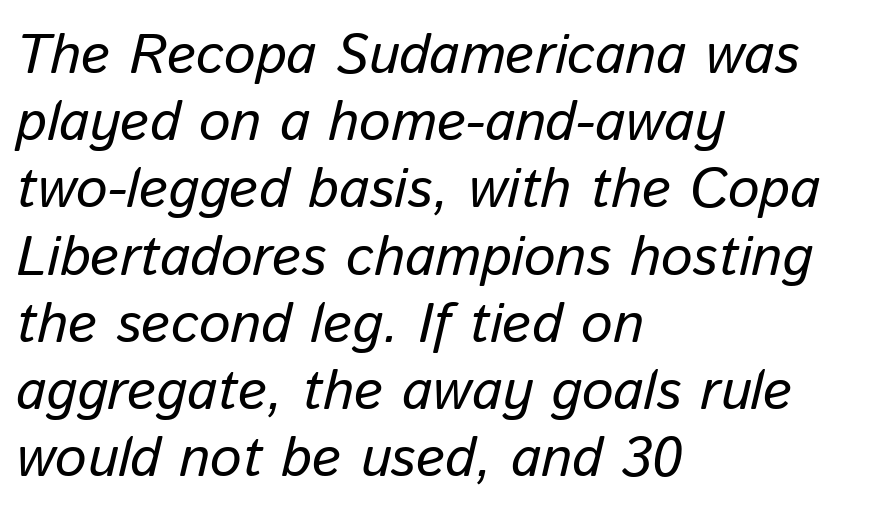
The image shows 56 px text type, italic (leaning right); set left-aligned, line spacing 1.2x, normal letter spacing, not underlined; low stroke contrast and a medium x-height.
